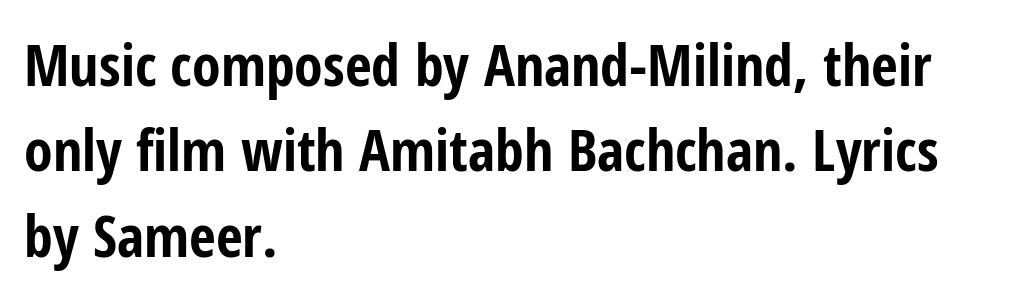
The image shows 58 px bold, condensed sans-serif type, upright; set left-aligned, normal line spacing (1.47x), normal letter spacing, not underlined; low stroke contrast and a medium x-height.
